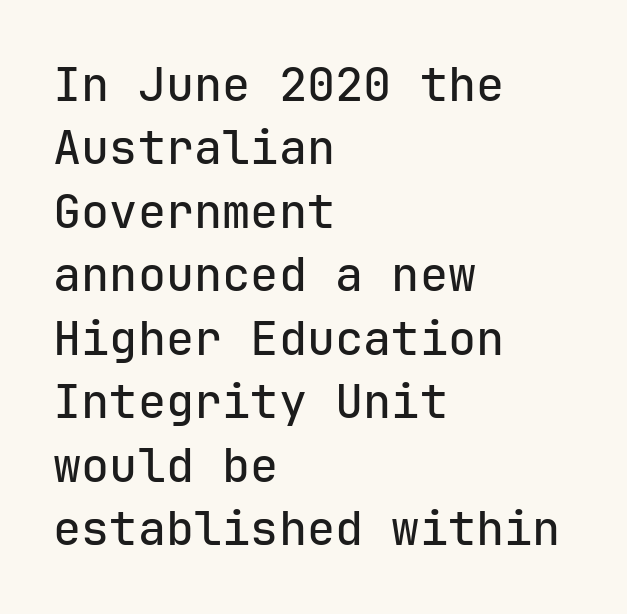
One-word summary of the alignment: left. Standard letterfit; no display-style spreading of the glyphs. Spacing verdict: monospaced, one width for all characters. This is the regular roman posture of the typeface.
